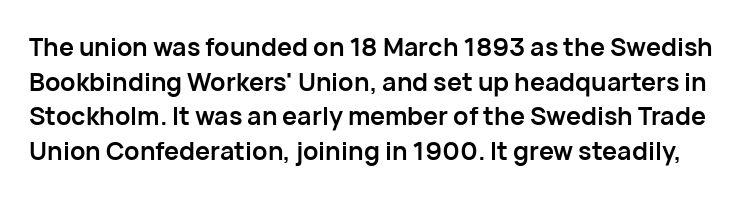
In terms of weight, the rendering is a true, heavy bold. Descenders are the only things crossing below the line. These lines sit exactly where default settings would place them. These lines were composed using upright roman letters. Standard letterfit; no display-style spreading of the glyphs.
